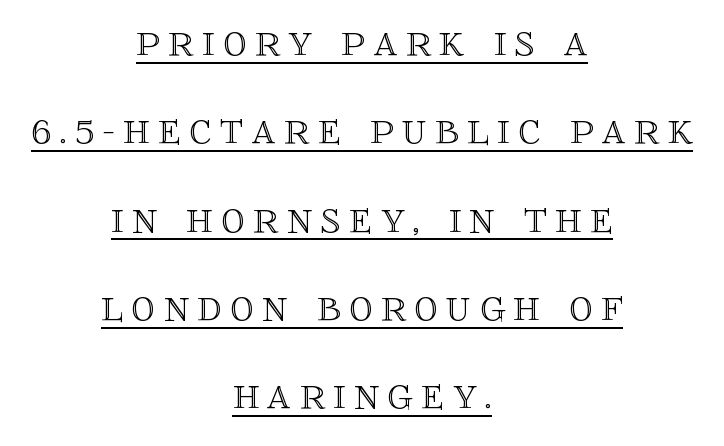
Like a heading marked for emphasis, these lines bear an underscore. Every stem runs plumb, perpendicular to the baseline. Think of a printed novel: that variable character pitch is what you see here. The lines are quadded center.
